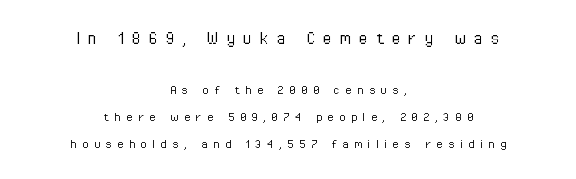
The image shows 20 px text type, upright; set centered, loose line spacing (1.94x), unusually wide letter spacing (+0.4 em), not underlined; the first (top) block is 1.43x larger.
